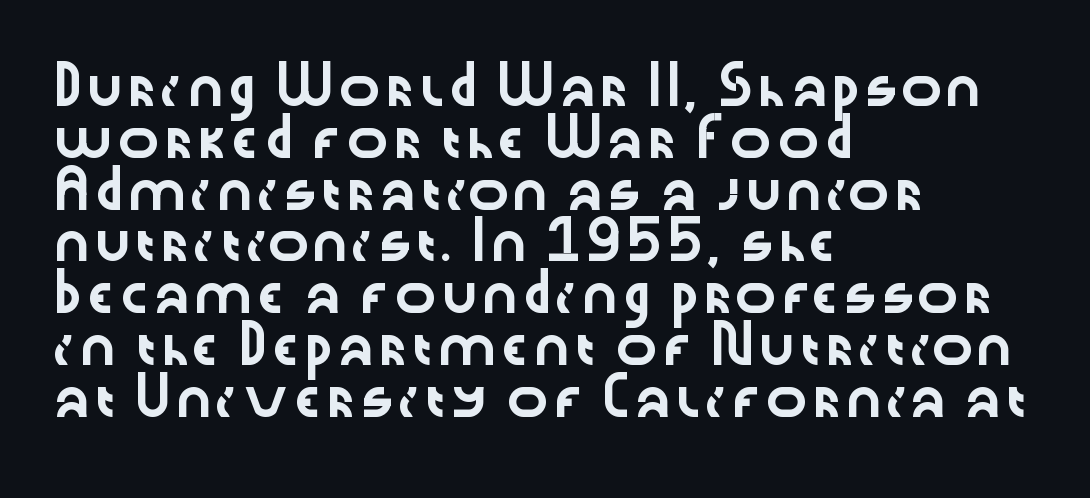
Q: Is the text italic (slanted)? A: No, it is upright.
Q: Is the typeface a serif or a sans-serif typeface? A: Sans-serif.
Q: Is the text underlined? A: No.
Q: How is the paragraph aligned? A: Left-aligned.
Q: Is the spacing between letters normal or unusually wide? A: Normal.
Q: Is the spacing between lines tight, normal or loose? A: Normal.
Q: Width (condensed, normal, or wide)? A: Wide.
Q: Stroke contrast? A: Low.
Q: x-height? A: Medium.
Q: Monospaced? A: No.
